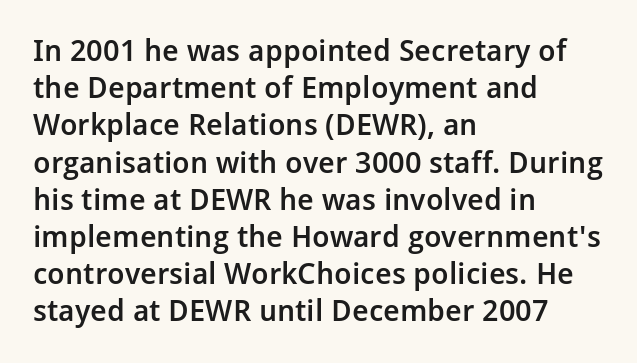
{"serif": "no", "italic": "no", "bold": "semi", "weight": "semibold", "width": "normal", "stroke_contrast": "low", "x_height": "medium", "monospaced": "no", "underline": "no", "align": "left", "line_spacing_ratio": 1.24, "letter_spacing": "normal", "letter_spacing_em": 0.0, "glyph_px": 30}
